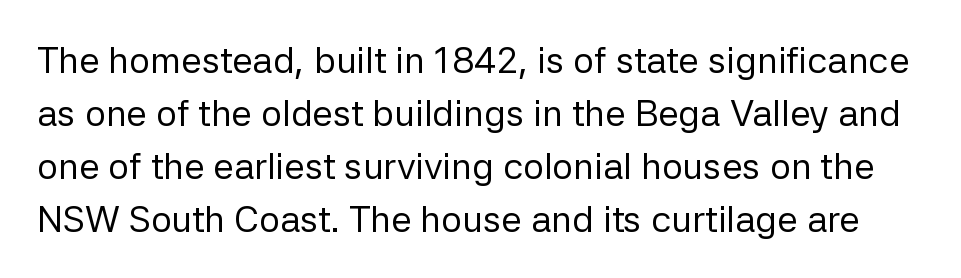
The image shows 37 px regular-weight sans-serif type, upright; set normal line spacing (1.43x), normal letter spacing, not underlined; low stroke contrast and a medium x-height.
